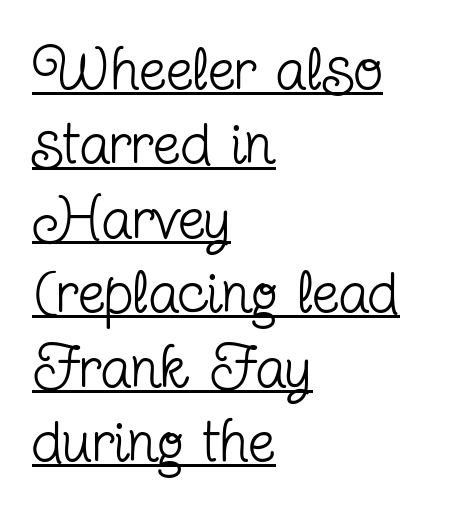
The image shows 61 px regular-weight, condensed serif type, upright; set left-aligned, line spacing 1.22x, normal letter spacing, underlined; low stroke contrast and a medium x-height.
